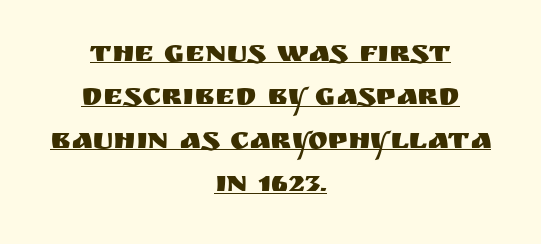
This sample has the flowing, uneven cadence of proportional lettering. To sum up the face: it is a sans, with no serifs. Ordinary non-slanted type is in use. These lines sit exactly where default settings would place them. Tracking value appears to be zero — textbook default spacing.
